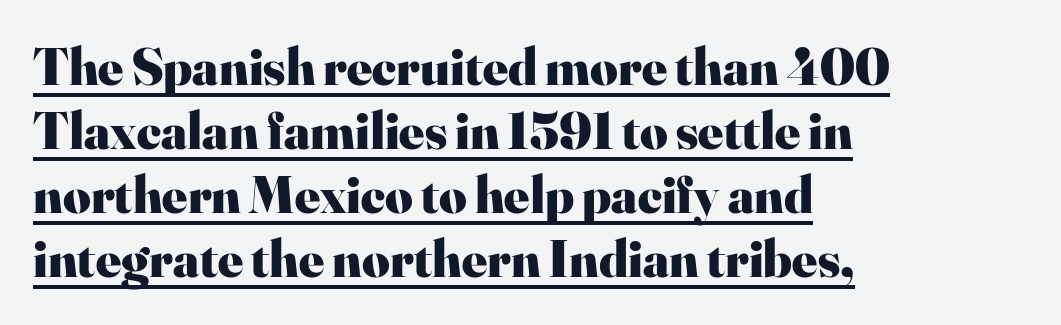
Q: Is the text bold? A: Yes.
Q: Is the text italic (slanted)? A: No, it is upright.
Q: Is the typeface a serif or a sans-serif typeface? A: Serif.
Q: Is the text underlined? A: Yes.
Q: How is the paragraph aligned? A: Left-aligned.
Q: Is the spacing between letters normal or unusually wide? A: Normal.
Q: Width (condensed, normal, or wide)? A: Normal.
Q: Stroke contrast? A: High.
Q: x-height? A: Small.
Q: Monospaced? A: No.
